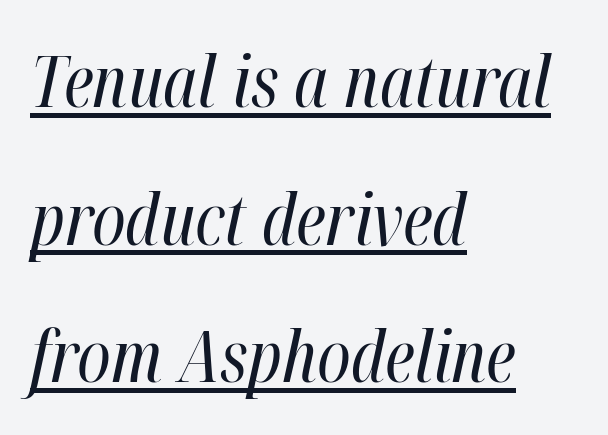
The image shows 72 px regular-weight, condensed type, italic (leaning right); set left-aligned, loose line spacing (1.91x), normal letter spacing, underlined; high stroke contrast and a medium x-height.
